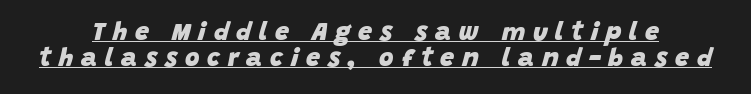
The vertical gap from one line to the next is small. Summary of weight: heavy, a full bold. The sample's only ornament is a line tracing under the words. Characters follow at a spacing far wider than the type designer built in.
